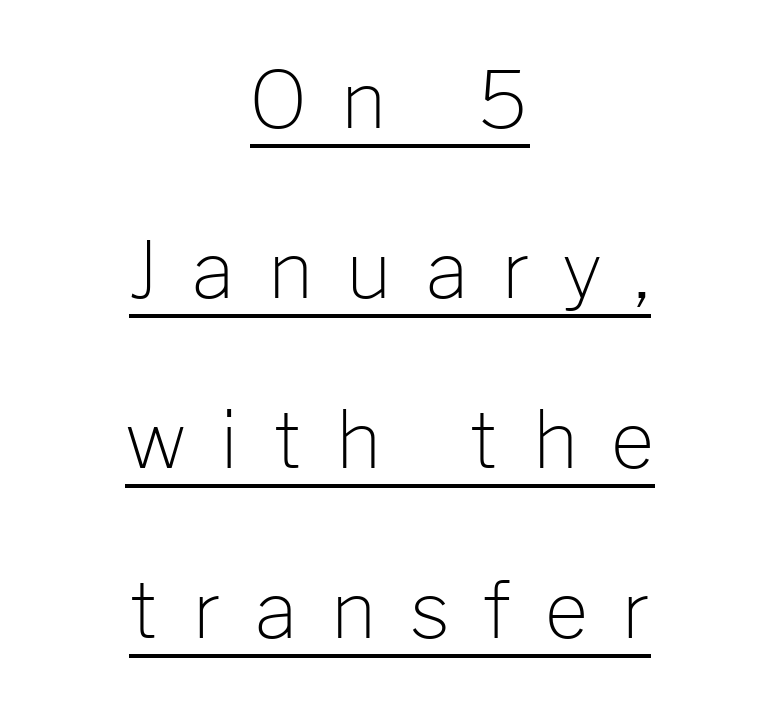
The image shows 78 px light sans-serif type, upright; set centered, loose line spacing (2.18x), unusually wide letter spacing (+0.42 em), underlined; low stroke contrast and a medium x-height.
